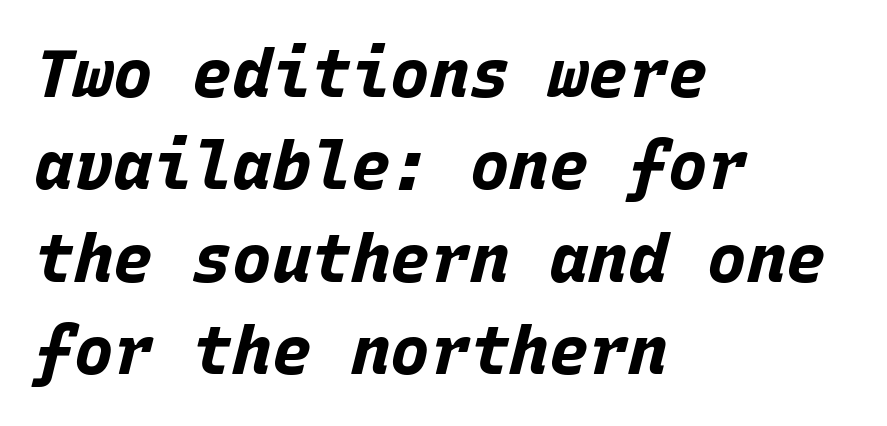
The image shows 66 px bold type, italic (leaning right), monospaced; set left-aligned, normal line spacing (1.4x), normal letter spacing, not underlined; low stroke contrast and a large x-height.
